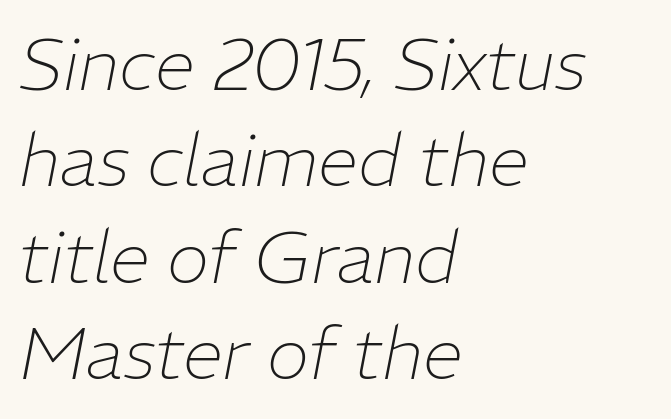
The image shows 72 px thin type, italic (leaning right); set left-aligned, normal line spacing (1.34x), normal letter spacing, not underlined; low stroke contrast and a medium x-height.
